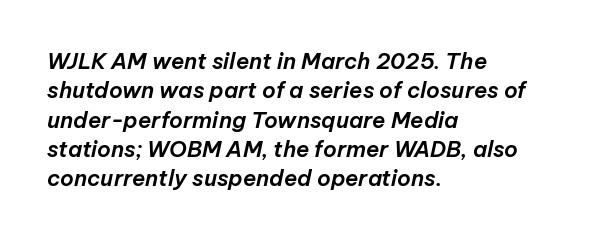
Q: Is the text italic (slanted)? A: Yes, it leans right by about 12 degrees.
Q: Is the text underlined? A: No.
Q: How is the paragraph aligned? A: Left-aligned.
Q: Is the spacing between letters normal or unusually wide? A: Normal.
Q: Is the spacing between lines tight, normal or loose? A: Normal.
